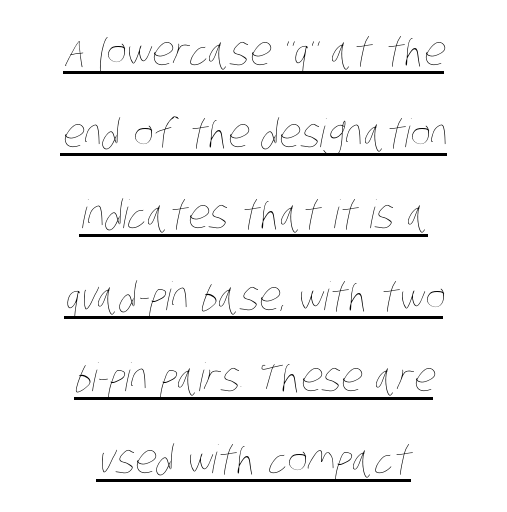
The image shows 39 px thin, condensed type; set centered, loose line spacing (2.09x), normal letter spacing, underlined; low stroke contrast and a large x-height.
